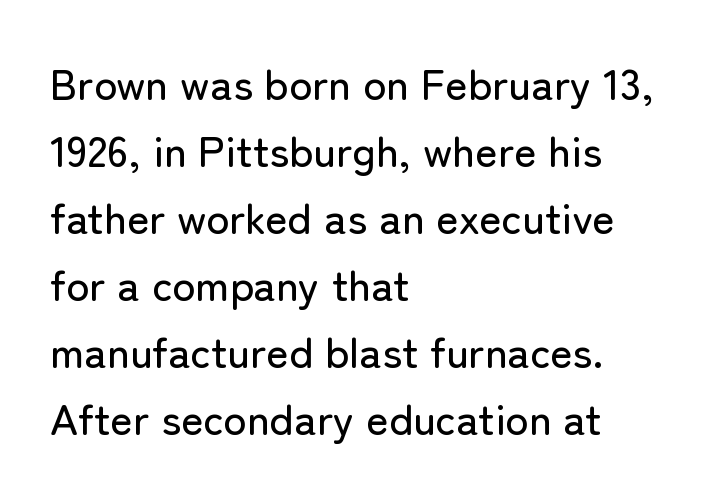
Q: Is the text italic (slanted)? A: No, it is upright.
Q: Is the typeface a serif or a sans-serif typeface? A: Sans-serif.
Q: Is the text underlined? A: No.
Q: How is the paragraph aligned? A: Left-aligned.
Q: Is the spacing between letters normal or unusually wide? A: Normal.
Q: Is the spacing between lines tight, normal or loose? A: Normal.
Q: Width (condensed, normal, or wide)? A: Normal.
Q: Stroke contrast? A: Low.
Q: x-height? A: Medium.
Q: Monospaced? A: No.
